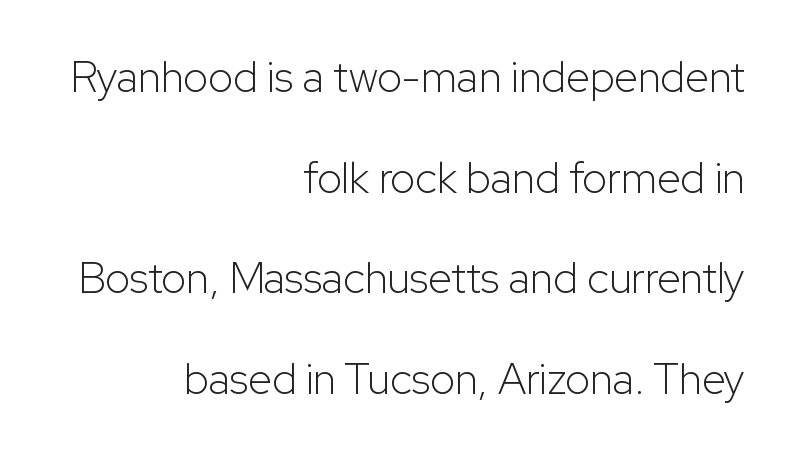
Quick note: not italic, upright. Compared with a typical body face, this is equally light or lighter still. The letters carry no serifs — their stems end cleanly without finishing strokes. Letters rest on an invisible, unmarked baseline. Reading down the block, your eye finds every line finishing at a fixed right position.
